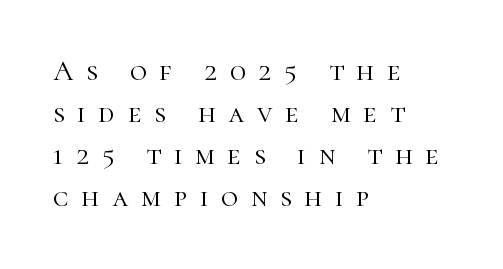
Posture: upright roman. The space directly below the letters is spotless. Which margin do the lines hug? The left one — the right edge is uneven. Yep, those are serifs on the letters. Does the leading feel generous? No, just average. The letterforms stand isolated, each surrounded by extra space.
